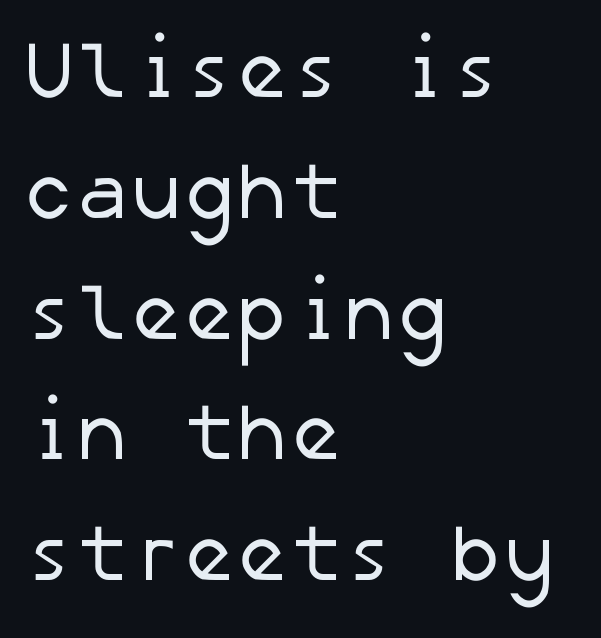
The image shows 80 px regular-weight sans-serif type; set left-aligned, normal line spacing (1.51x), normal letter spacing, not underlined; low stroke contrast and a medium x-height.
